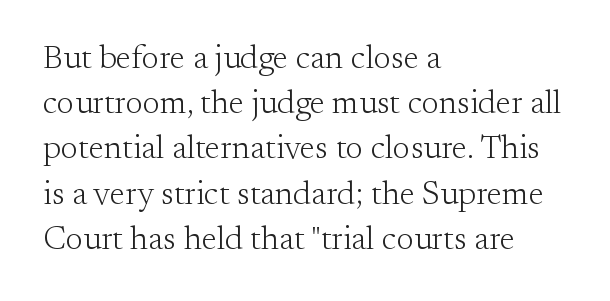
{"serif": "yes", "italic": "no", "bold": "no", "weight": "light", "width": "normal", "stroke_contrast": "medium", "x_height": "small", "monospaced": "no", "underline": "no", "align": "left", "line_spacing": "normal", "line_spacing_ratio": 1.37, "letter_spacing": "normal", "letter_spacing_em": 0.0, "glyph_px": 33}
